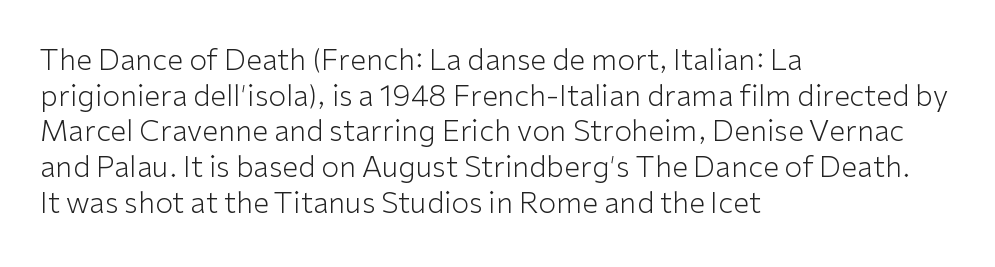
Q: Is the text bold? A: No.
Q: Is the text italic (slanted)? A: No, it is upright.
Q: Is the typeface a serif or a sans-serif typeface? A: Sans-serif.
Q: Is the text underlined? A: No.
Q: How is the paragraph aligned? A: Left-aligned.
Q: Is the spacing between letters normal or unusually wide? A: Normal.
Q: Width (condensed, normal, or wide)? A: Normal.
Q: Stroke contrast? A: Low.
Q: x-height? A: Medium.
Q: Monospaced? A: No.
